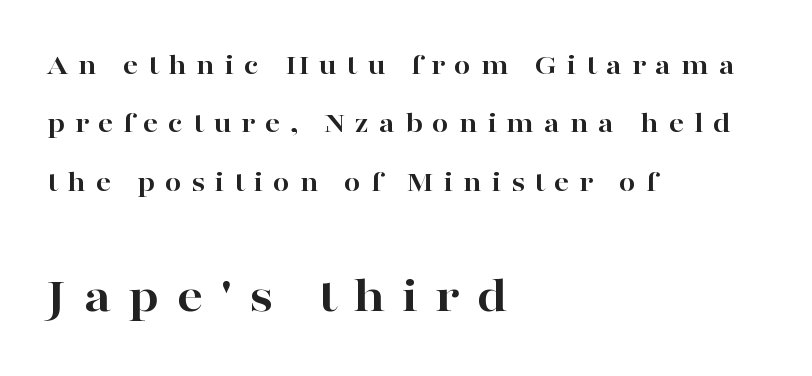
The letters advance in unequal steps, a hallmark of proportional type. The string is rendered with underlining switched off. Horizontal alignment here is leftward, the default for most running prose. What's the leading like? Stretched, with rows far apart. The line texture is sparse and dotted thanks to wide tracking.
